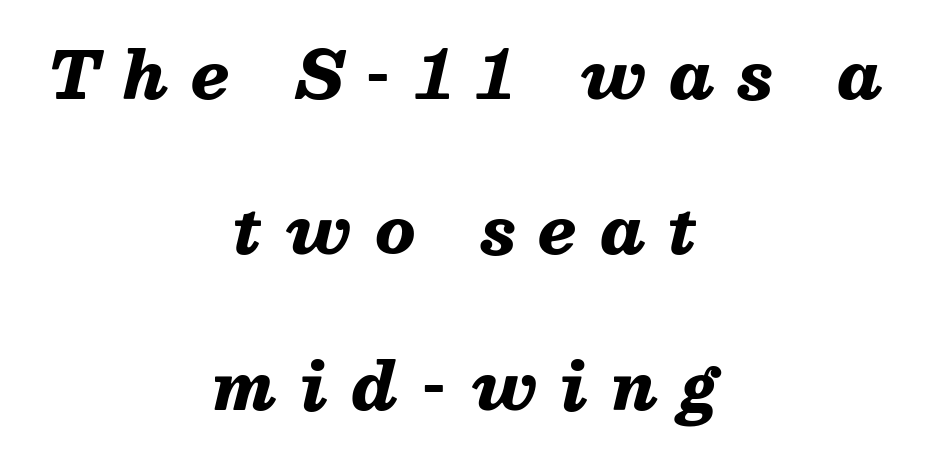
The image shows 65 px heavy type, italic (leaning right); set centered, loose line spacing (2.39x), unusually wide letter spacing (+0.36 em), not underlined; medium stroke contrast and a medium x-height.
